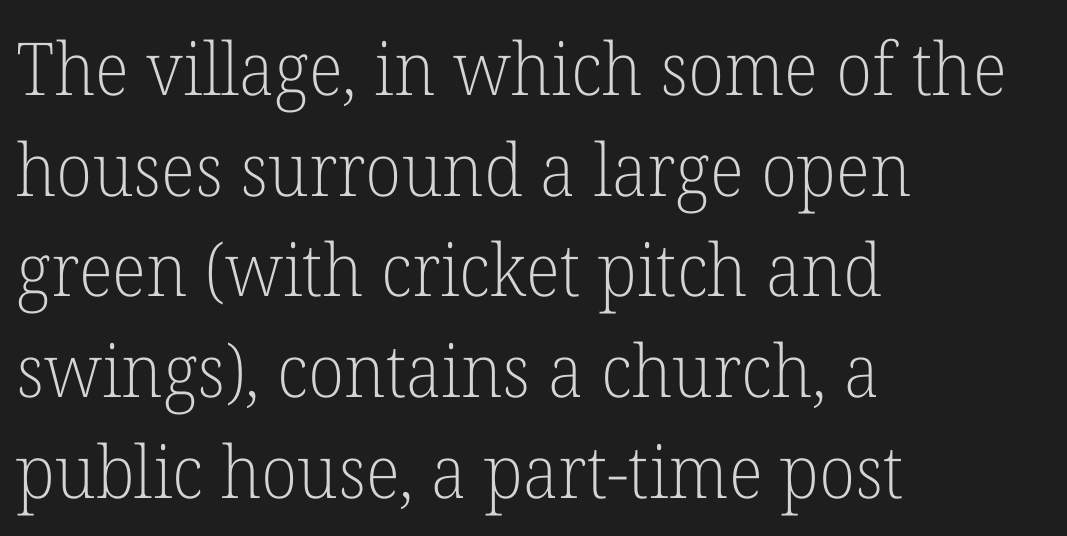
{"serif": "yes", "italic": "no", "bold": "no", "weight": "light", "width": "normal", "stroke_contrast": "low", "x_height": "medium", "monospaced": "no", "underline": "no", "align": "left", "line_spacing": "normal", "line_spacing_ratio": 1.38, "letter_spacing": "normal", "letter_spacing_em": 0.0, "glyph_px": 73}
